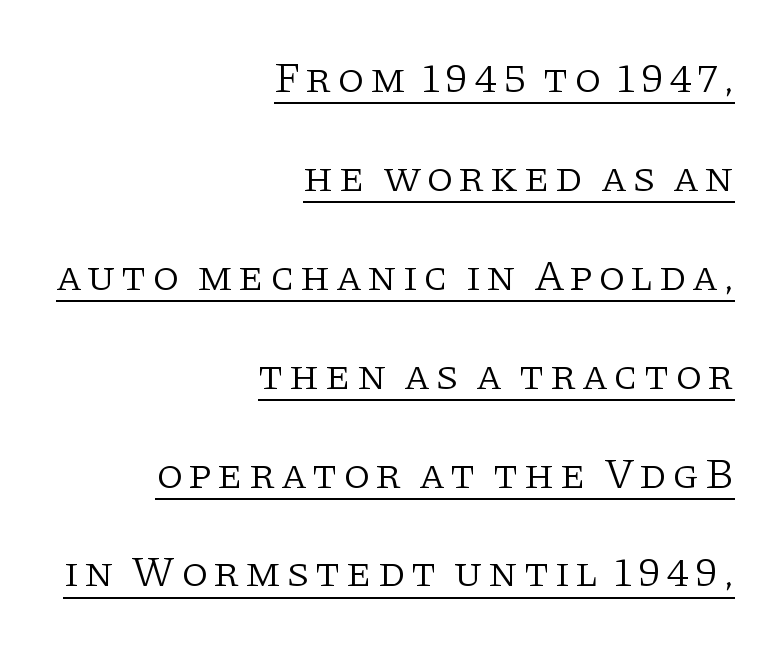
The image shows 43 px light serif type, upright; set right-aligned, loose line spacing (2.3x), underlined; low stroke contrast and a large x-height.
